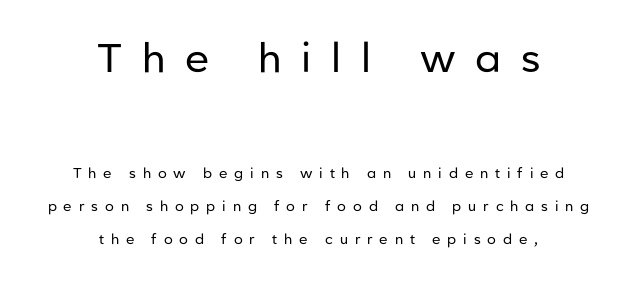
The image shows 40 px regular-weight sans-serif type, upright; set centered, loose line spacing (2.35x), unusually wide letter spacing (+0.49 em), not underlined; the first (top) block is 2.86x larger; low stroke contrast and a medium x-height.
